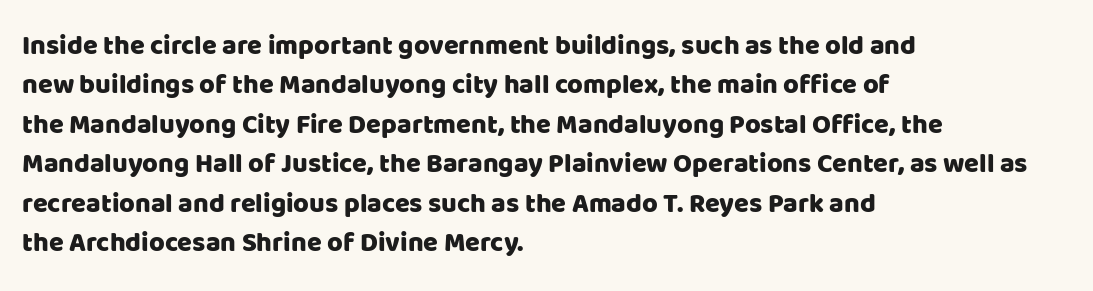
{"italic": "no", "underline": "no", "align": "left", "line_spacing": "normal", "line_spacing_ratio": 1.46, "letter_spacing": "normal", "letter_spacing_em": 0.0, "glyph_px": 27}
